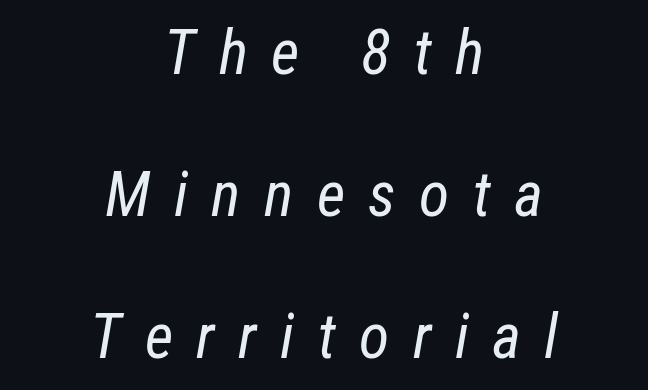
The image shows 62 px regular-weight, condensed type, italic (leaning right); set centered, loose line spacing (2.29x), unusually wide letter spacing (+0.38 em), not underlined; low stroke contrast and a medium x-height.
